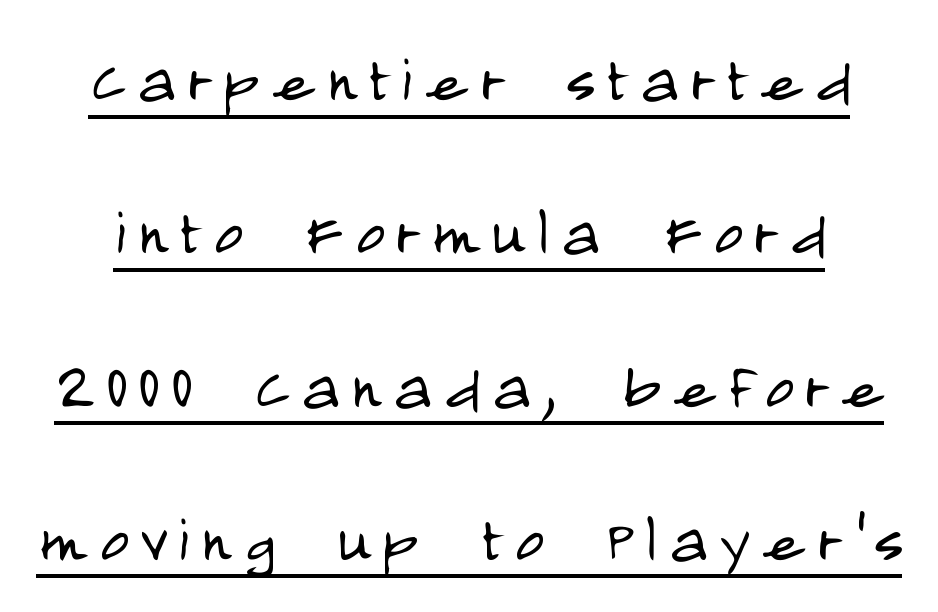
Q: Is the text bold? A: No.
Q: Is the text italic (slanted)? A: No, it is upright.
Q: Is the typeface a serif or a sans-serif typeface? A: Sans-serif.
Q: Is the text underlined? A: Yes.
Q: Is the spacing between lines tight, normal or loose? A: Loose.
Q: Width (condensed, normal, or wide)? A: Condensed.
Q: Stroke contrast? A: Low.
Q: x-height? A: Large.
Q: Monospaced? A: No.
